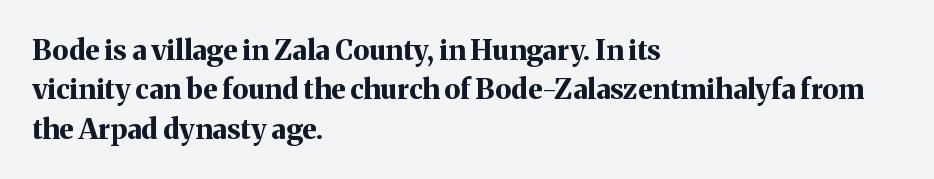
{"serif": "yes", "italic": "no", "bold": "yes", "weight": "bold", "width": "normal", "stroke_contrast": "medium", "x_height": "medium", "monospaced": "no", "underline": "no", "align": "left", "line_spacing": "normal", "line_spacing_ratio": 1.41, "letter_spacing": "normal", "letter_spacing_em": 0.0, "glyph_px": 28}
